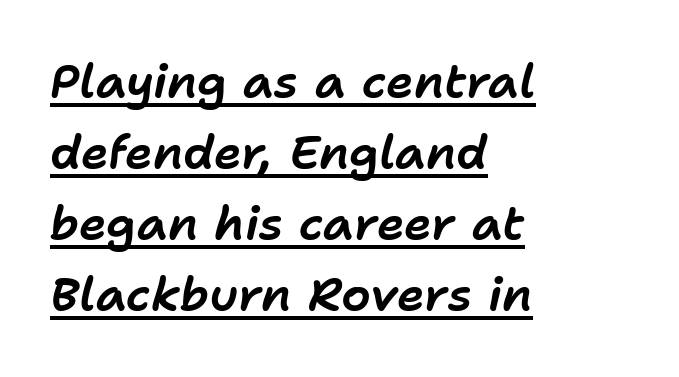
Q: Is the text italic (slanted)? A: Yes, it leans right by about 11 degrees.
Q: Is the text underlined? A: Yes.
Q: How is the paragraph aligned? A: Left-aligned.
Q: Is the spacing between letters normal or unusually wide? A: Normal.
Q: Is the spacing between lines tight, normal or loose? A: Normal.
Q: Width (condensed, normal, or wide)? A: Normal.
Q: Stroke contrast? A: Low.
Q: x-height? A: Medium.
Q: Monospaced? A: No.
